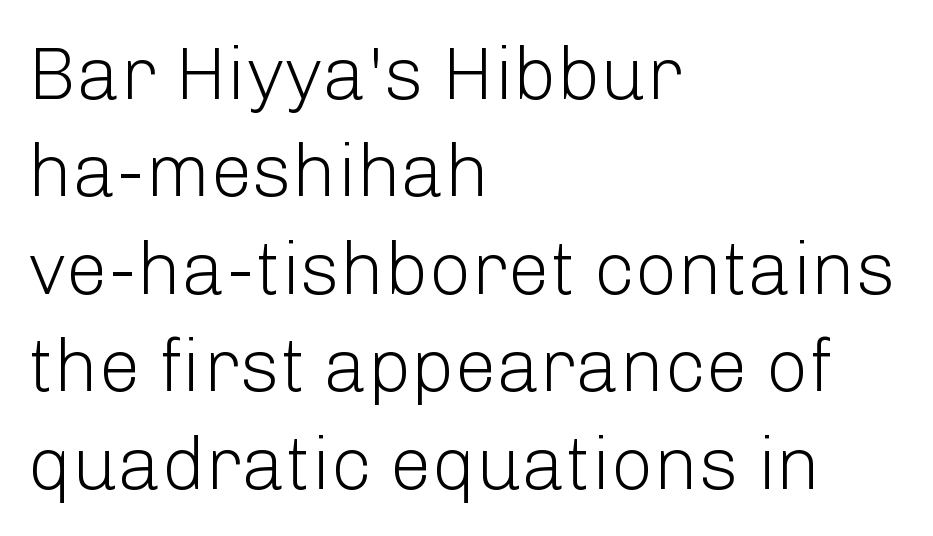
{"serif": "no", "italic": "no", "bold": "no", "weight": "light", "width": "normal", "stroke_contrast": "low", "x_height": "medium", "monospaced": "no", "underline": "no", "align": "left", "line_spacing": "normal", "line_spacing_ratio": 1.3, "letter_spacing": "normal", "letter_spacing_em": 0.0, "glyph_px": 75}
